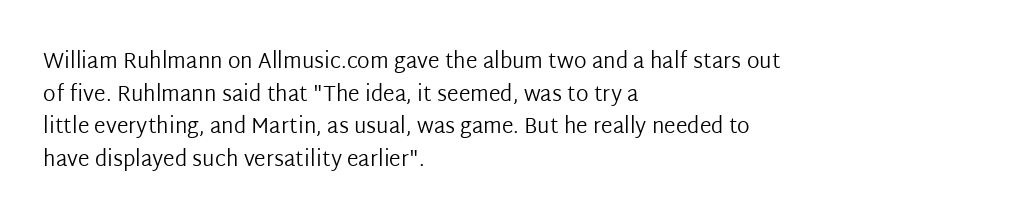
The image shows 21 px text type, upright; set left-aligned, normal line spacing (1.55x), normal letter spacing, not underlined.
